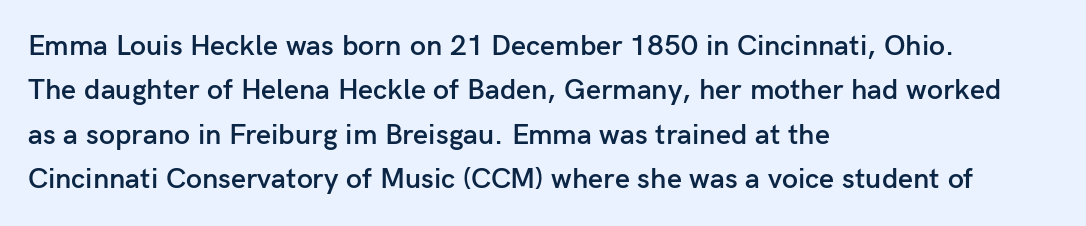
Q: Is the text bold? A: Semi-bold.
Q: Is the text italic (slanted)? A: No, it is upright.
Q: Is the typeface a serif or a sans-serif typeface? A: Sans-serif.
Q: Is the text underlined? A: No.
Q: How is the paragraph aligned? A: Left-aligned.
Q: Is the spacing between letters normal or unusually wide? A: Normal.
Q: Is the spacing between lines tight, normal or loose? A: Normal.
Q: Width (condensed, normal, or wide)? A: Normal.
Q: Stroke contrast? A: Low.
Q: x-height? A: Medium.
Q: Monospaced? A: No.
